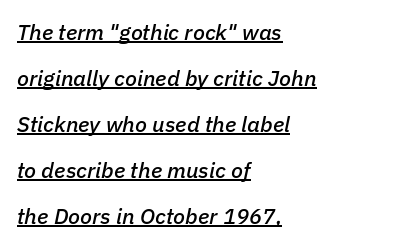
{"italic": "yes", "lean": "right", "slant_degrees": 11, "underline": "yes", "align": "left", "line_spacing": "loose", "line_spacing_ratio": 2.09, "letter_spacing": "normal", "letter_spacing_em": 0.0, "glyph_px": 22}
